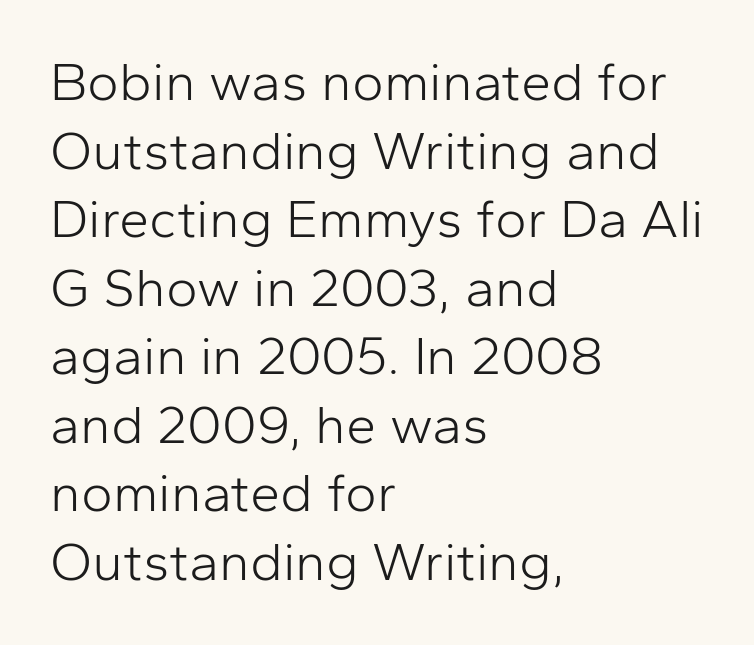
{"serif": "no", "italic": "no", "bold": "no", "weight": "light", "width": "normal", "stroke_contrast": "low", "x_height": "medium", "monospaced": "no", "underline": "no", "align": "left", "line_spacing": "normal", "line_spacing_ratio": 1.27, "letter_spacing": "normal", "letter_spacing_em": 0.0, "glyph_px": 54}
